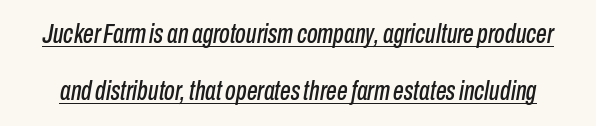
The image shows 27 px text type, italic (leaning right); set loose line spacing (2.12x), normal letter spacing, underlined.
